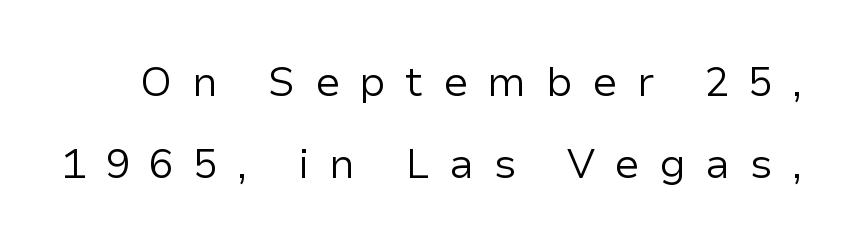
Q: Is the text bold? A: No.
Q: Is the text italic (slanted)? A: No, it is upright.
Q: Is the typeface a serif or a sans-serif typeface? A: Sans-serif.
Q: Is the text underlined? A: No.
Q: Is the spacing between letters normal or unusually wide? A: Unusually wide.
Q: Is the spacing between lines tight, normal or loose? A: Loose.
Q: Width (condensed, normal, or wide)? A: Normal.
Q: Stroke contrast? A: Low.
Q: x-height? A: Medium.
Q: Monospaced? A: No.
